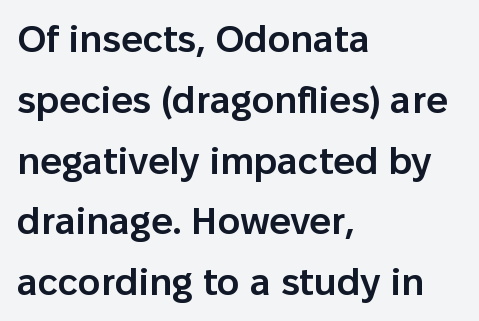
Q: Is the text bold? A: Semi-bold.
Q: Is the text italic (slanted)? A: No, it is upright.
Q: Is the typeface a serif or a sans-serif typeface? A: Sans-serif.
Q: Is the text underlined? A: No.
Q: How is the paragraph aligned? A: Left-aligned.
Q: Is the spacing between letters normal or unusually wide? A: Normal.
Q: Is the spacing between lines tight, normal or loose? A: Normal.
Q: Width (condensed, normal, or wide)? A: Normal.
Q: Stroke contrast? A: Low.
Q: x-height? A: Medium.
Q: Monospaced? A: No.
